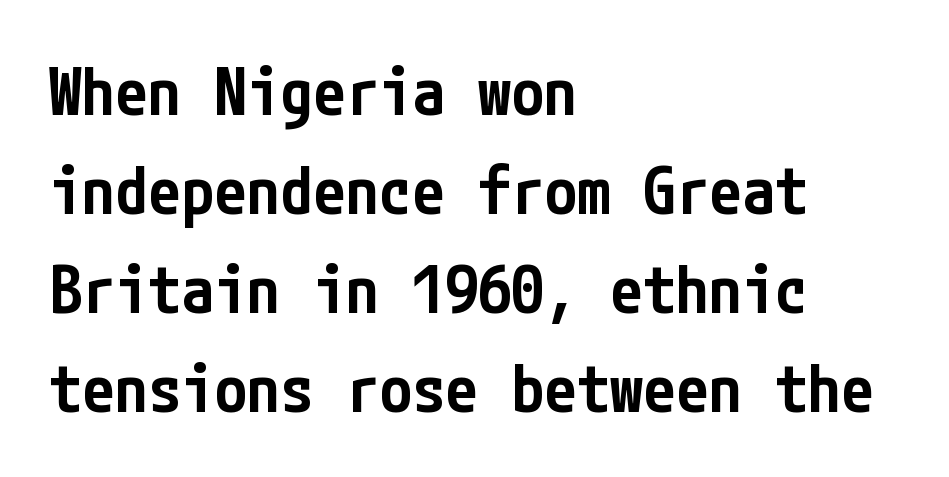
The image shows 66 px semibold, condensed sans-serif type, upright; set left-aligned, normal line spacing (1.5x), normal letter spacing, not underlined; low stroke contrast and a medium x-height.
